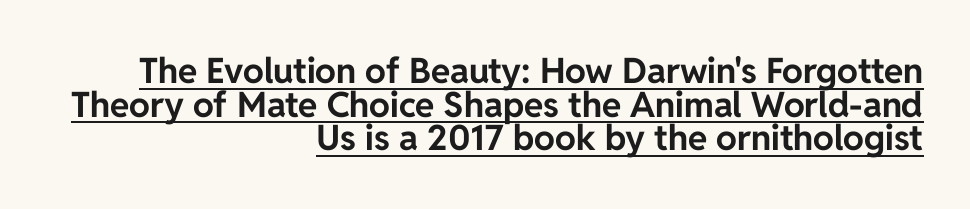
The image shows 35 px bold sans-serif type, upright; set right-aligned, tight line spacing (0.96x), normal letter spacing, underlined; low stroke contrast and a medium x-height.
